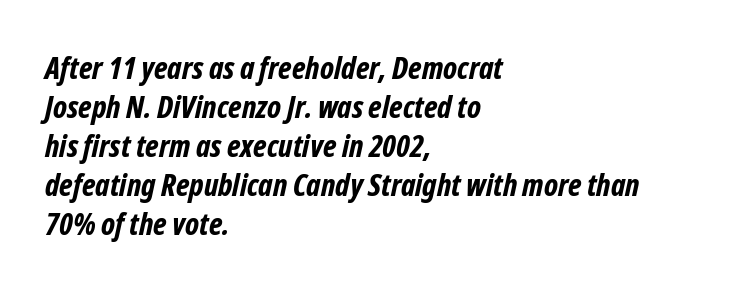
Q: Is the text bold? A: Yes.
Q: Is the typeface a serif or a sans-serif typeface? A: Sans-serif.
Q: Is the text underlined? A: No.
Q: How is the paragraph aligned? A: Left-aligned.
Q: Is the spacing between letters normal or unusually wide? A: Normal.
Q: Is the spacing between lines tight, normal or loose? A: Normal.
Q: Width (condensed, normal, or wide)? A: Condensed.
Q: Stroke contrast? A: Low.
Q: x-height? A: Medium.
Q: Monospaced? A: No.
